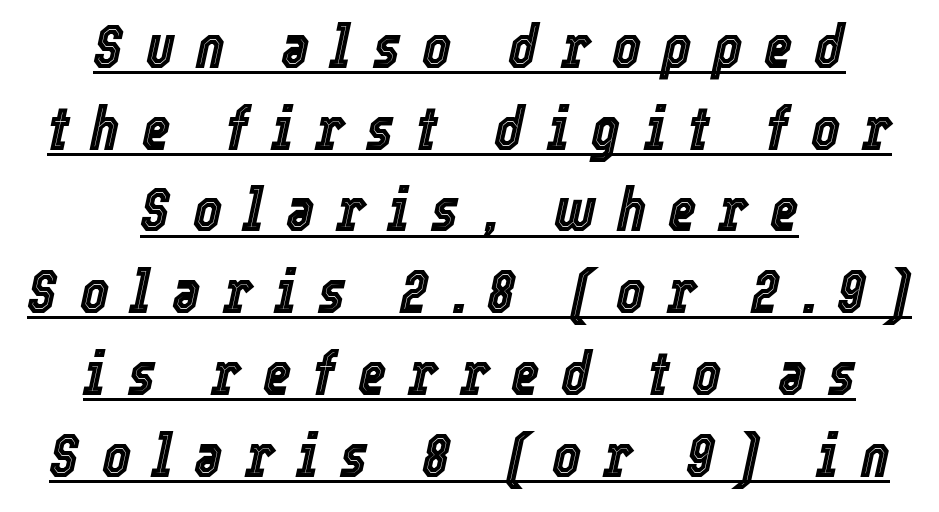
The image shows 61 px condensed type, italic (leaning right); set centered, normal line spacing (1.34x), unusually wide letter spacing (+0.36 em), underlined; a medium x-height.
